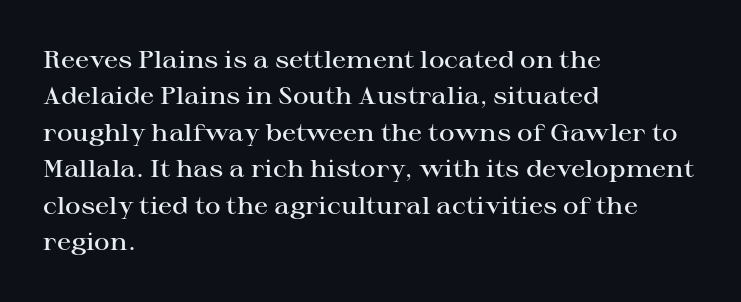
The image shows 24 px text type, upright; set left-aligned, normal line spacing (1.52x), normal letter spacing, not underlined.
